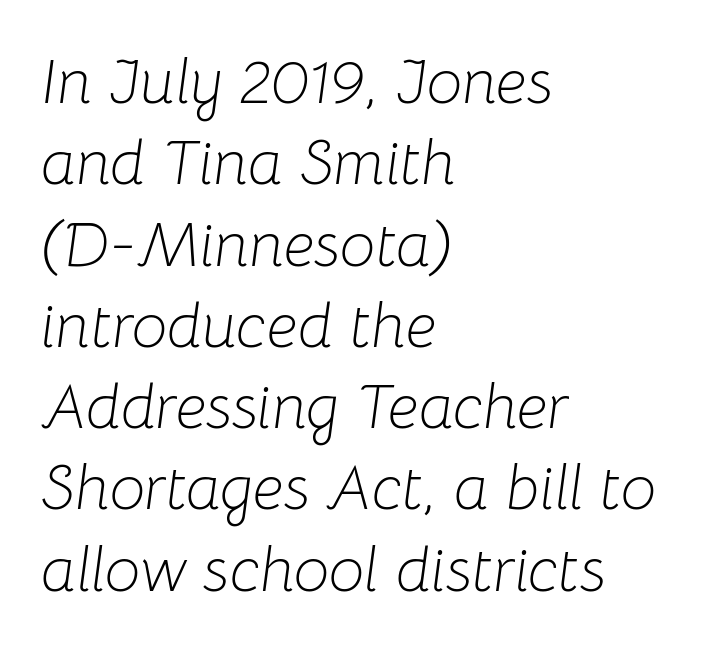
The image shows 63 px light type, italic (leaning right); set left-aligned, normal line spacing (1.29x), normal letter spacing, not underlined; low stroke contrast and a medium x-height.
